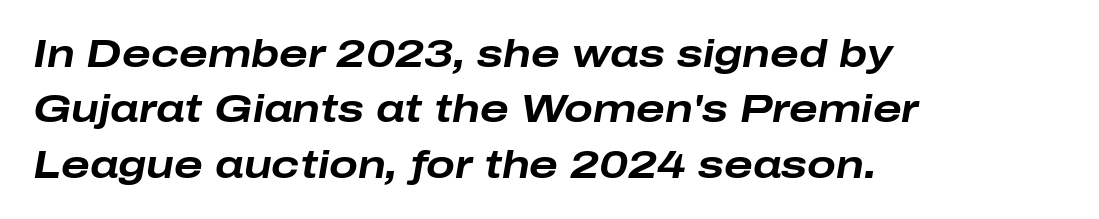
{"italic": "yes", "lean": "right", "slant_degrees": 10, "bold": "yes", "weight": "bold", "width": "wide", "stroke_contrast": "low", "x_height": "medium", "monospaced": "no", "underline": "no", "align": "left", "line_spacing": "normal", "line_spacing_ratio": 1.46, "letter_spacing": "normal", "letter_spacing_em": 0.0, "glyph_px": 38}
